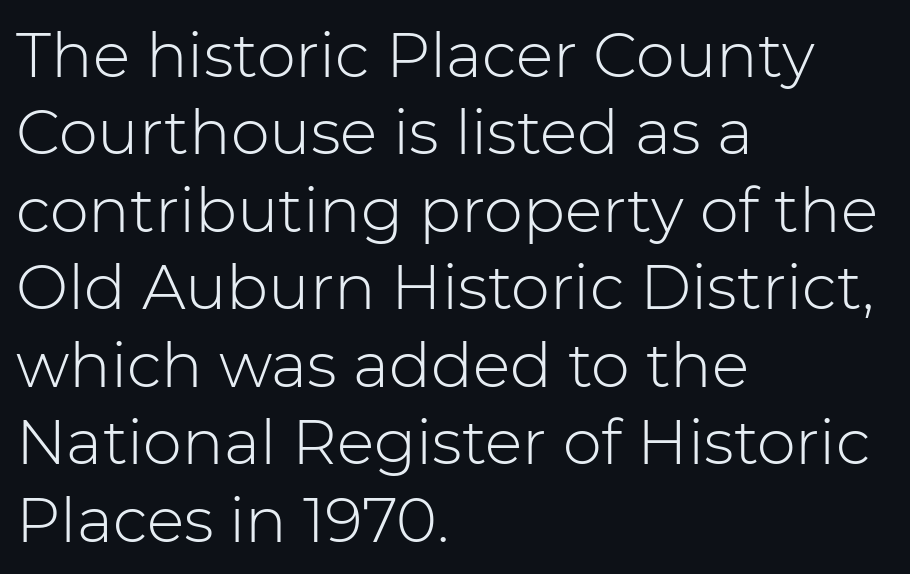
The image shows 62 px light sans-serif type, upright; set left-aligned, normal line spacing (1.25x), normal letter spacing, not underlined; low stroke contrast and a medium x-height.
